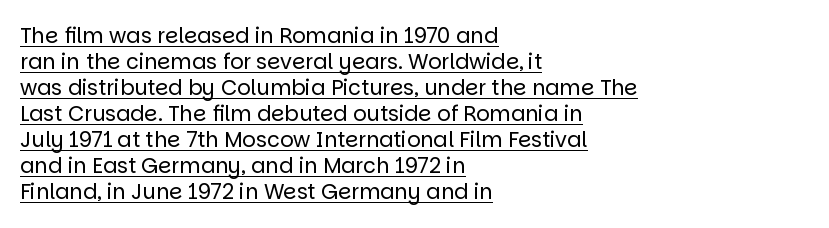
{"italic": "no", "bold": "no", "underline": "yes", "align": "left", "line_spacing_ratio": 1.24, "letter_spacing": "normal", "letter_spacing_em": 0.0, "glyph_px": 21}
